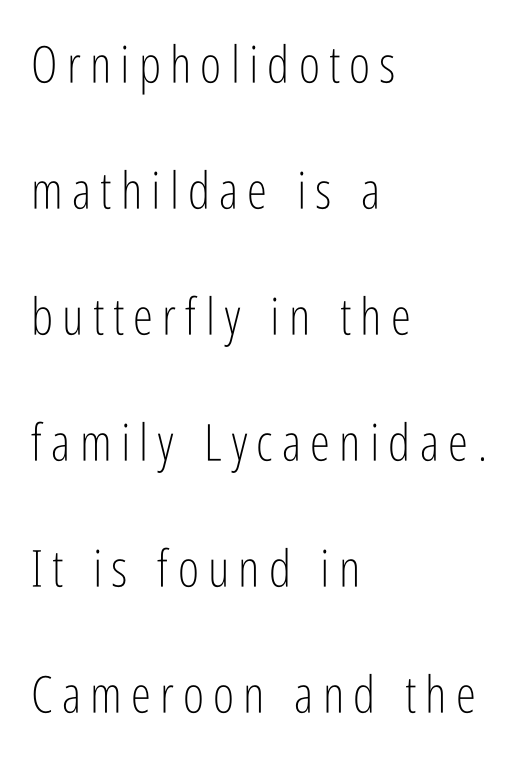
The image shows 51 px light, condensed sans-serif type, upright; set left-aligned, loose line spacing (2.47x), not underlined; low stroke contrast and a medium x-height.
